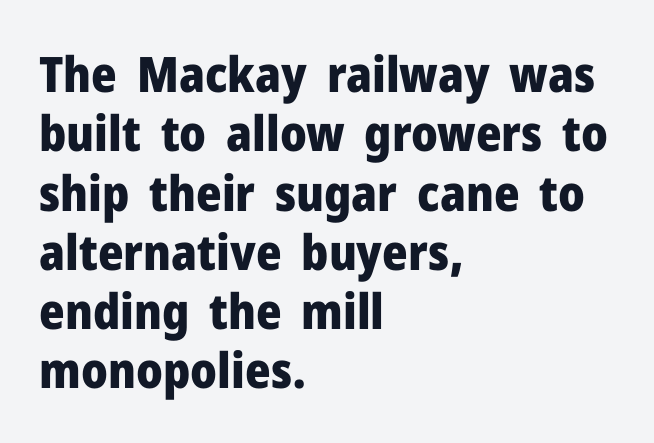
The image shows 49 px heavy sans-serif type, upright; set left-aligned, line spacing 1.21x, normal letter spacing, not underlined; low stroke contrast and a medium x-height.
